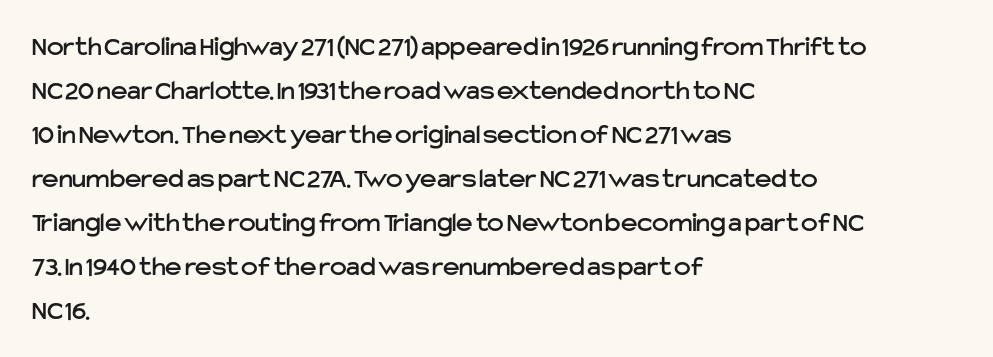
A typesetter would mark this as roman, not italic. The tracking reads as untouched default to a designer's eye. Compared with typical paragraphs, the rows here are spaced about the same. Examine the stroke ends and you'll find no serifs. Plain, unruled lines of type. The ragged edge is on the right, which tells us the setting is flush left.
